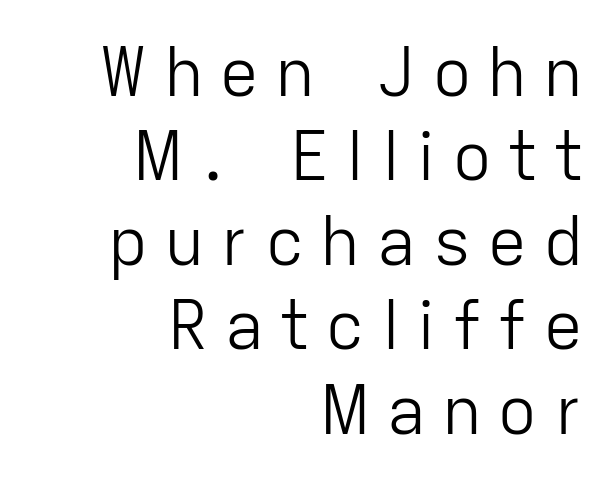
Q: Is the text bold? A: No.
Q: Is the text italic (slanted)? A: No, it is upright.
Q: Is the typeface a serif or a sans-serif typeface? A: Sans-serif.
Q: Is the text underlined? A: No.
Q: How is the paragraph aligned? A: Right-aligned.
Q: Is the spacing between letters normal or unusually wide? A: Unusually wide.
Q: Is the spacing between lines tight, normal or loose? A: Normal.
Q: Width (condensed, normal, or wide)? A: Normal.
Q: Stroke contrast? A: Low.
Q: x-height? A: Medium.
Q: Monospaced? A: No.
